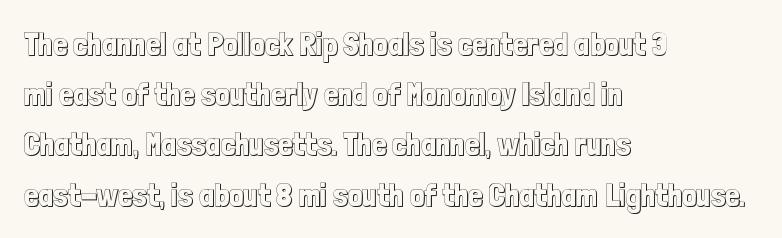
Q: Is the text italic (slanted)? A: No, it is upright.
Q: Is the text underlined? A: No.
Q: How is the paragraph aligned? A: Left-aligned.
Q: Is the spacing between letters normal or unusually wide? A: Normal.
Q: Is the spacing between lines tight, normal or loose? A: Normal.
Q: Width (condensed, normal, or wide)? A: Condensed.
Q: x-height? A: Medium.
Q: Monospaced? A: No.
